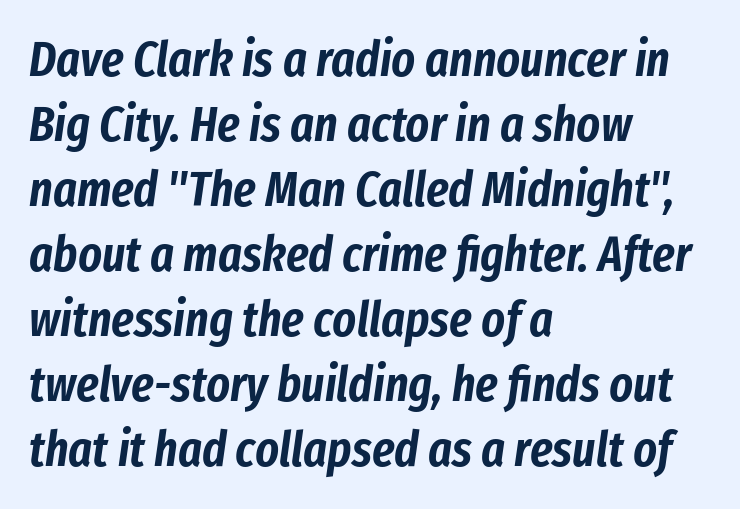
Q: Is the text italic (slanted)? A: Yes, it leans right by about 8 degrees.
Q: Is the text underlined? A: No.
Q: How is the paragraph aligned? A: Left-aligned.
Q: Is the spacing between letters normal or unusually wide? A: Normal.
Q: Is the spacing between lines tight, normal or loose? A: Normal.
Q: Width (condensed, normal, or wide)? A: Condensed.
Q: Stroke contrast? A: Low.
Q: x-height? A: Medium.
Q: Monospaced? A: No.
